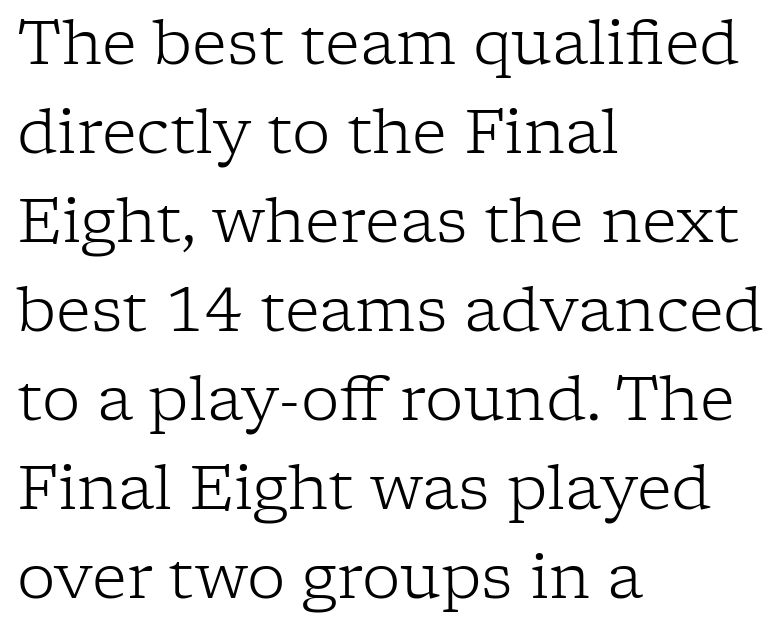
Q: Is the text bold? A: No.
Q: Is the text italic (slanted)? A: No, it is upright.
Q: Is the typeface a serif or a sans-serif typeface? A: Serif.
Q: Is the text underlined? A: No.
Q: How is the paragraph aligned? A: Left-aligned.
Q: Is the spacing between letters normal or unusually wide? A: Normal.
Q: Is the spacing between lines tight, normal or loose? A: Normal.
Q: Width (condensed, normal, or wide)? A: Normal.
Q: Stroke contrast? A: Low.
Q: x-height? A: Medium.
Q: Monospaced? A: No.
